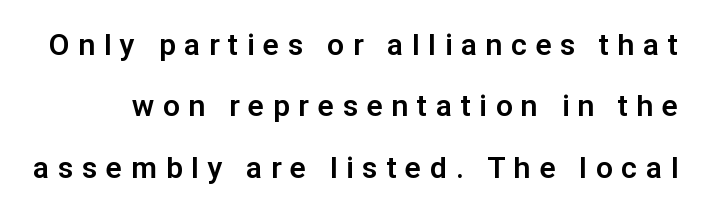
{"serif": "no", "italic": "no", "bold": "yes", "weight": "bold", "width": "normal", "stroke_contrast": "low", "x_height": "medium", "monospaced": "no", "underline": "no", "line_spacing": "loose", "line_spacing_ratio": 2.05, "letter_spacing": "wide", "letter_spacing_em": 0.3, "glyph_px": 30}
